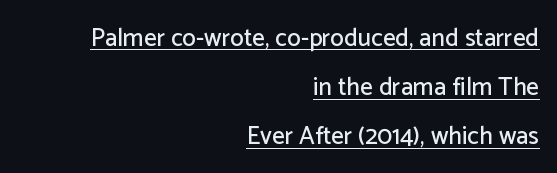
The specimen reads as upright at a glance. Caption: multi-line text, flush right, ragged left. Nothing unusual about the tracking: characters are spaced as the font intends. Summary of vertical rhythm: relaxed, with wide interline spacing.
